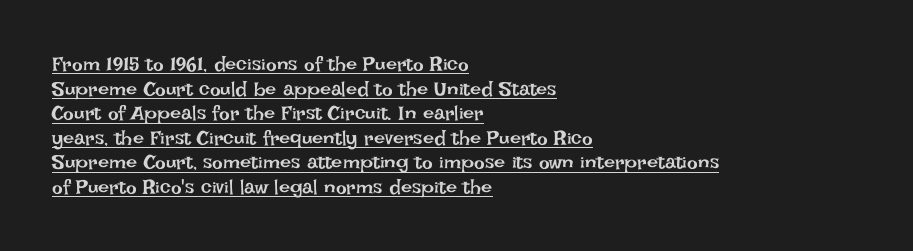
The image shows 20 px text type, upright; set left-aligned, line spacing 1.23x, normal letter spacing, underlined.
